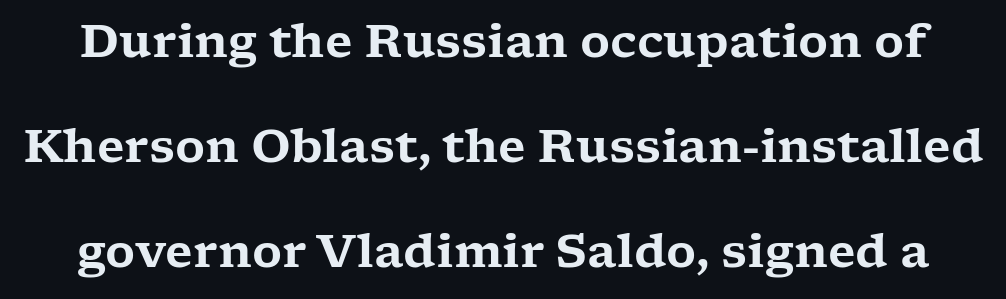
Q: Is the text italic (slanted)? A: No, it is upright.
Q: Is the typeface a serif or a sans-serif typeface? A: Serif.
Q: Is the text underlined? A: No.
Q: Is the spacing between letters normal or unusually wide? A: Normal.
Q: Is the spacing between lines tight, normal or loose? A: Loose.
Q: Width (condensed, normal, or wide)? A: Wide.
Q: Stroke contrast? A: Low.
Q: x-height? A: Medium.
Q: Monospaced? A: No.
